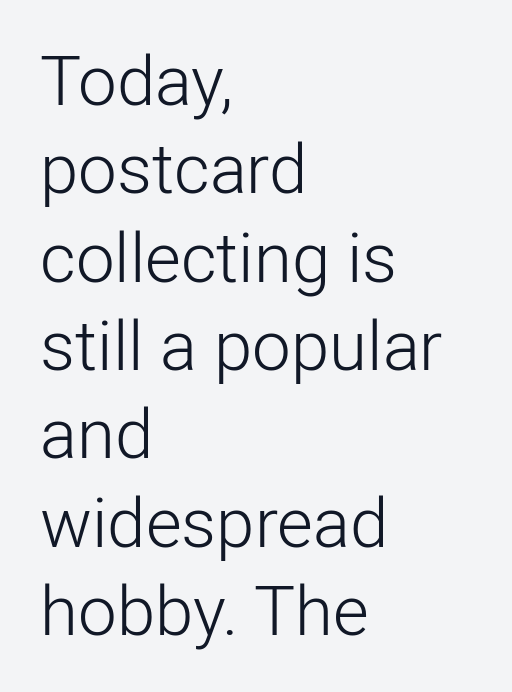
Does extra space separate the letters? No, they use regular spacing. Observe the absence of serifs on each vertical stroke in this sample. Normally led — the rows are evenly, conventionally spaced. Line starts are locked; line ends wander.
